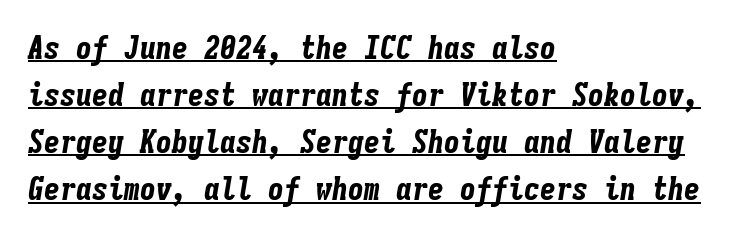
The image shows 32 px bold, condensed type, italic (leaning right), monospaced; set left-aligned, normal line spacing (1.47x), normal letter spacing, underlined; low stroke contrast and a medium x-height.
